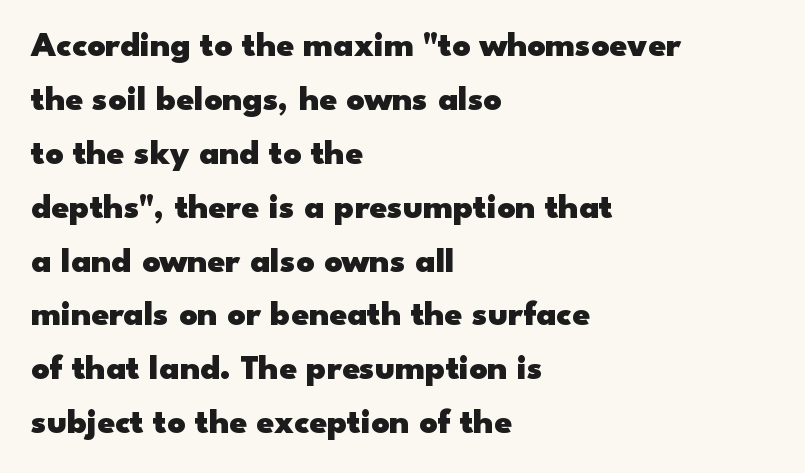
The rendering anchors every line to the left-hand side. Note the varied advance widths — an 'i' is clearly narrower than an 'm'. Each new line begins a customary step beneath the previous one. The space directly below the letters is spotless. Ordinary non-slanted type is in use. The rendering keeps characters at their native spacing.
